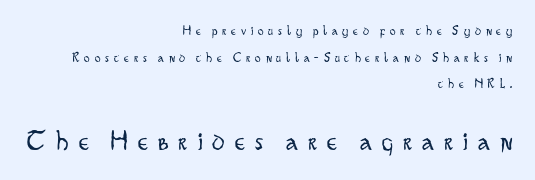
Descenders are the only things crossing below the line. Weight: in the light-to-regular range. A typesetter would call this leading open, well beyond the default. Does the lettering tilt? It doesn't — this is upright.
